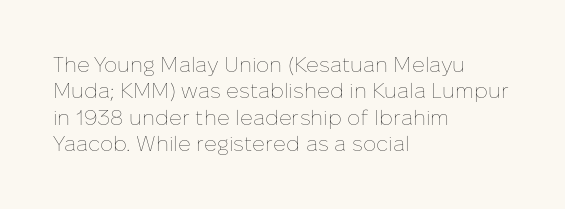
{"italic": "no", "bold": "no", "underline": "no", "align": "left", "line_spacing": "normal", "line_spacing_ratio": 1.26, "letter_spacing": "normal", "letter_spacing_em": 0.0, "glyph_px": 21}
